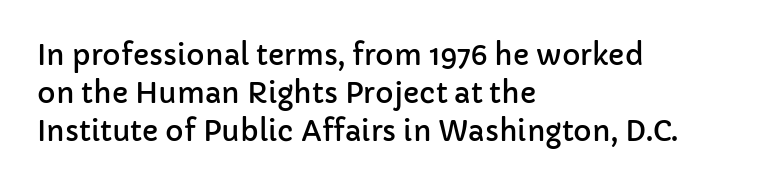
The image shows 28 px sans-serif type, upright; set left-aligned, normal line spacing (1.35x), normal letter spacing, not underlined; low stroke contrast and a medium x-height.
